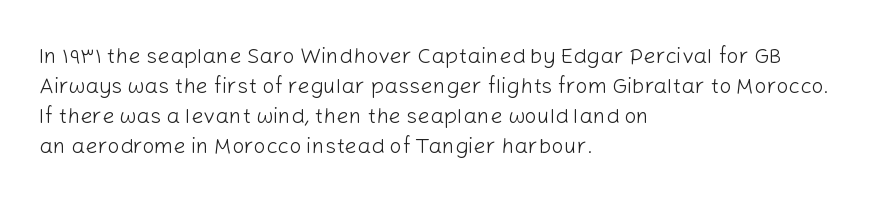
The image shows 22 px text type, upright; set left-aligned, normal line spacing (1.36x), normal letter spacing, not underlined.
